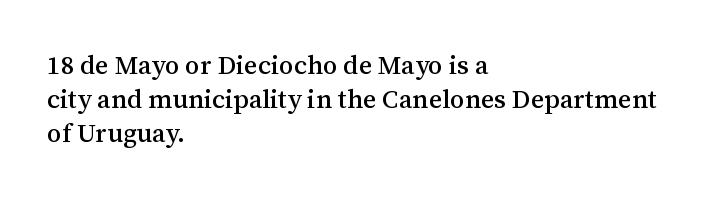
Q: Is the text italic (slanted)? A: No, it is upright.
Q: Is the text underlined? A: No.
Q: How is the paragraph aligned? A: Left-aligned.
Q: Is the spacing between letters normal or unusually wide? A: Normal.
Q: Is the spacing between lines tight, normal or loose? A: Normal.
